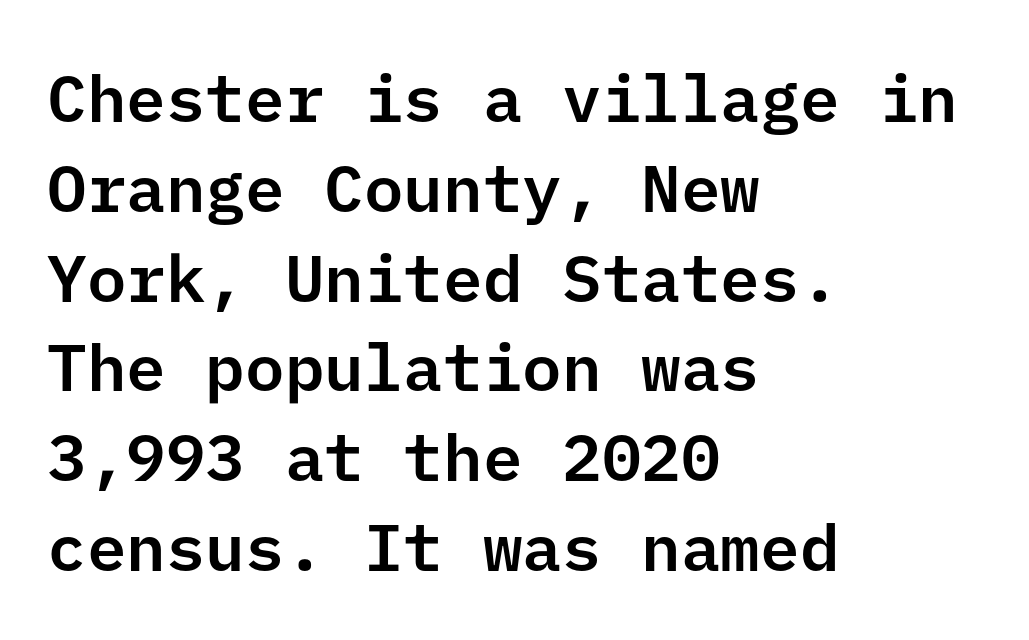
{"serif": "no", "italic": "no", "width": "normal", "stroke_contrast": "low", "x_height": "medium", "underline": "no", "align": "left", "line_spacing": "normal", "line_spacing_ratio": 1.36, "letter_spacing": "normal", "letter_spacing_em": 0.0, "glyph_px": 66}
